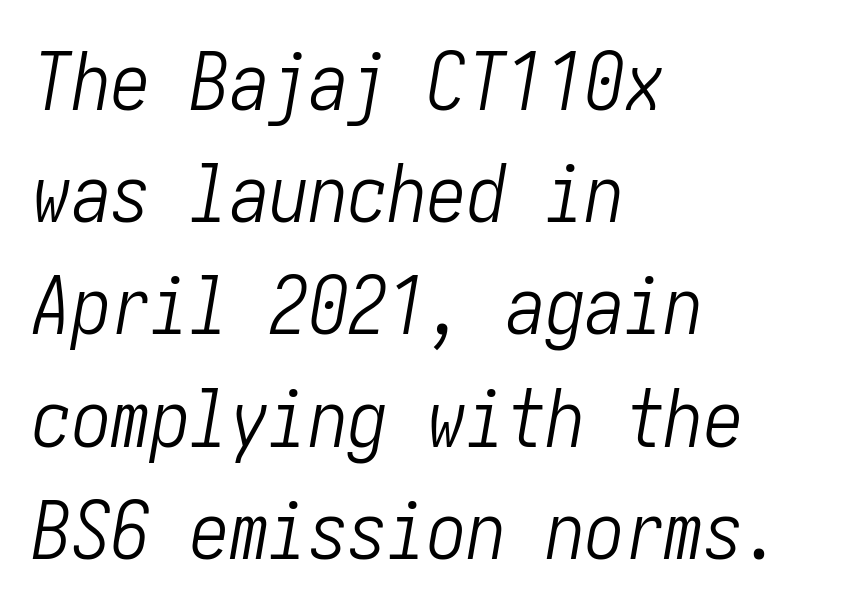
Q: Is the text bold? A: No.
Q: Is the text italic (slanted)? A: Yes, it leans right by about 10 degrees.
Q: Is the text underlined? A: No.
Q: How is the paragraph aligned? A: Left-aligned.
Q: Is the spacing between letters normal or unusually wide? A: Normal.
Q: Is the spacing between lines tight, normal or loose? A: Normal.
Q: Width (condensed, normal, or wide)? A: Condensed.
Q: Stroke contrast? A: Low.
Q: x-height? A: Medium.
